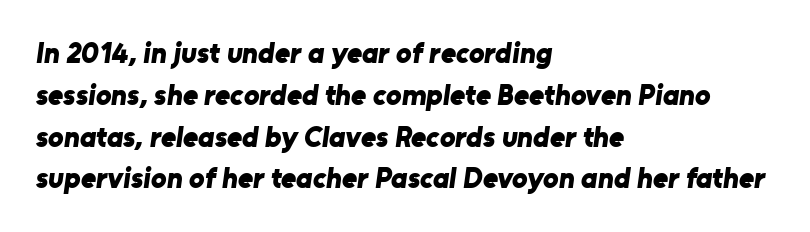
{"serif": "no", "bold": "yes", "weight": "bold", "width": "normal", "stroke_contrast": "low", "x_height": "medium", "monospaced": "no", "underline": "no", "align": "left", "line_spacing": "normal", "line_spacing_ratio": 1.44, "letter_spacing": "normal", "letter_spacing_em": 0.0, "glyph_px": 29}
